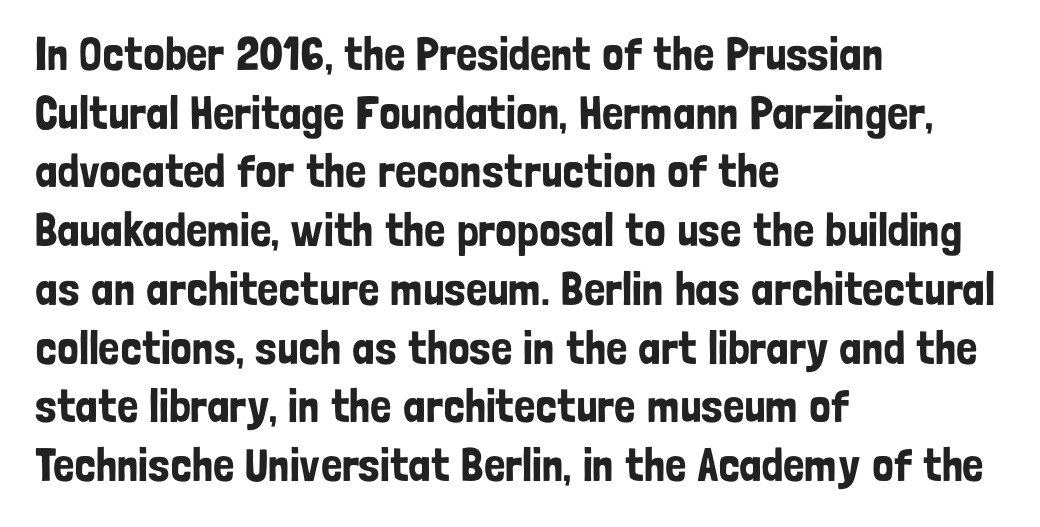
{"serif": "no", "italic": "no", "width": "condensed", "stroke_contrast": "low", "x_height": "medium", "monospaced": "no", "underline": "no", "align": "left", "line_spacing": "normal", "line_spacing_ratio": 1.25, "letter_spacing": "normal", "letter_spacing_em": 0.0, "glyph_px": 47}
